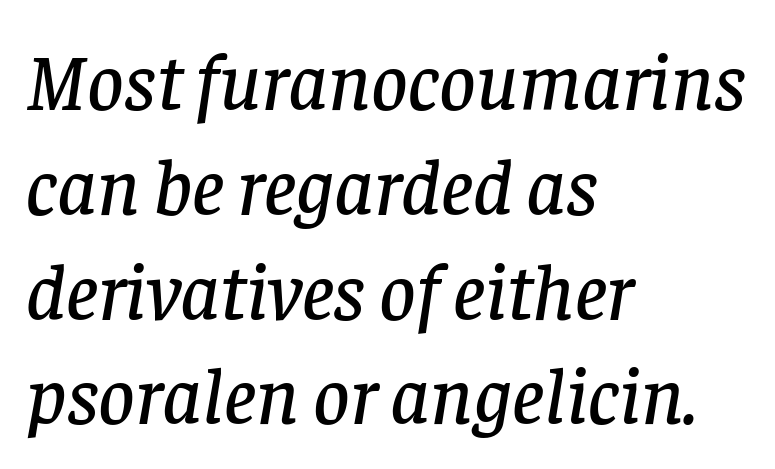
The image shows 80 px serif type, italic (leaning right); set left-aligned, normal line spacing (1.31x), normal letter spacing, not underlined; low stroke contrast and a large x-height.
